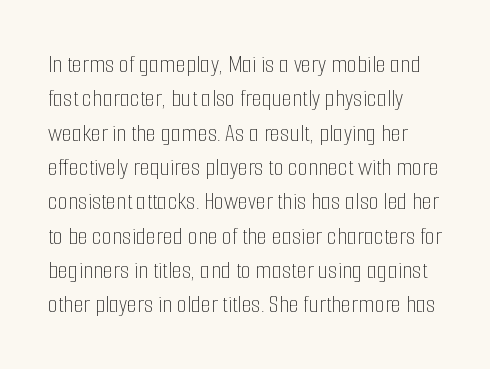
{"italic": "no", "bold": "no", "underline": "no", "line_spacing": "normal", "line_spacing_ratio": 1.32, "letter_spacing": "normal", "letter_spacing_em": 0.0, "glyph_px": 26}
